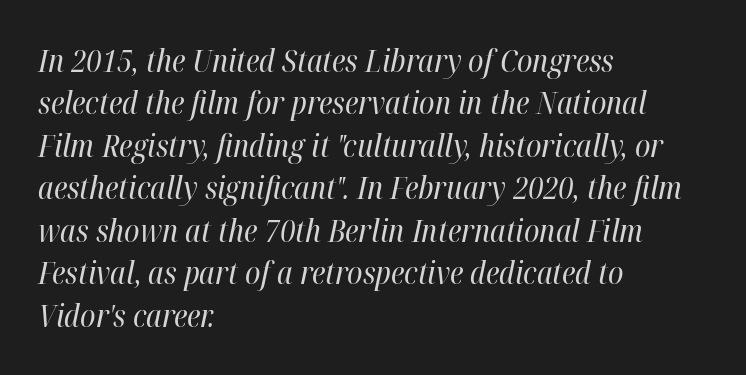
Q: Is the text bold? A: No.
Q: Is the text italic (slanted)? A: Yes, it leans right by about 12 degrees.
Q: Is the text underlined? A: No.
Q: How is the paragraph aligned? A: Left-aligned.
Q: Is the spacing between letters normal or unusually wide? A: Normal.
Q: Is the spacing between lines tight, normal or loose? A: Normal.
Q: Width (condensed, normal, or wide)? A: Condensed.
Q: Stroke contrast? A: High.
Q: x-height? A: Medium.
Q: Monospaced? A: No.
